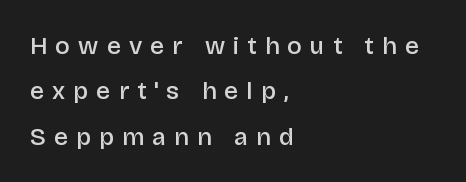
Q: Is the text bold? A: Semi-bold.
Q: Is the text italic (slanted)? A: No, it is upright.
Q: Is the text underlined? A: No.
Q: How is the paragraph aligned? A: Left-aligned.
Q: Is the spacing between letters normal or unusually wide? A: Unusually wide.
